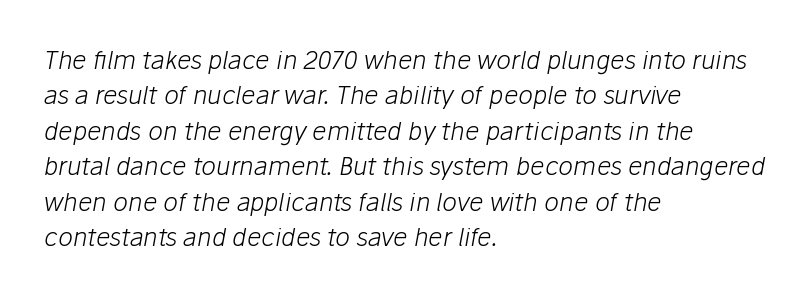
Lines of text with bare space underneath. There is no visible air inserted between adjacent glyphs. Is this a heavy cut? Hardly; it is regular or lighter. Successive baselines arrive at the customary interval. These lines stack with their left ends in a neat column. The text carries the slant typical of an italic or oblique font.
